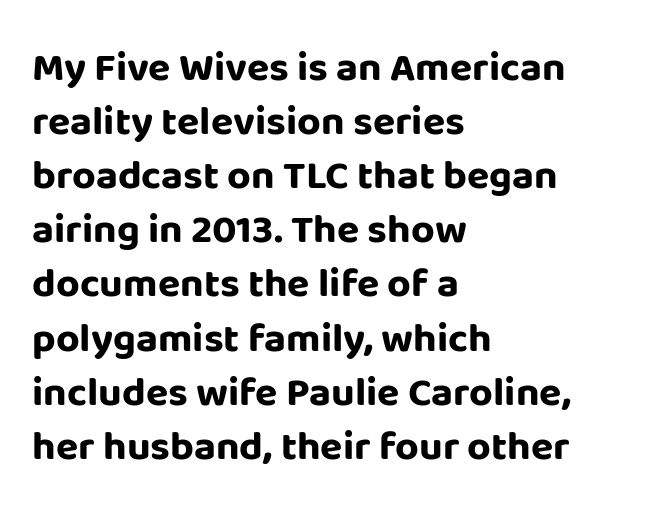
The image shows 41 px bold sans-serif type, upright; set left-aligned, normal line spacing (1.32x), normal letter spacing, not underlined; low stroke contrast and a large x-height.
